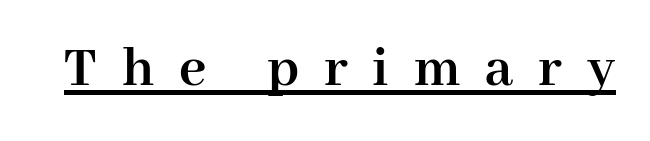
Q: Is the text bold? A: Yes.
Q: Is the text italic (slanted)? A: No, it is upright.
Q: Is the typeface a serif or a sans-serif typeface? A: Serif.
Q: Is the text underlined? A: Yes.
Q: Is the spacing between letters normal or unusually wide? A: Unusually wide.
Q: Width (condensed, normal, or wide)? A: Normal.
Q: Stroke contrast? A: High.
Q: x-height? A: Medium.
Q: Monospaced? A: No.
